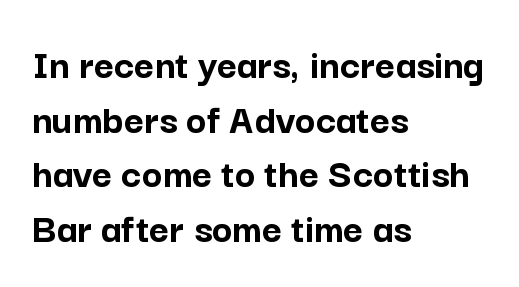
Q: Is the text bold? A: Yes.
Q: Is the text italic (slanted)? A: No, it is upright.
Q: Is the typeface a serif or a sans-serif typeface? A: Sans-serif.
Q: Is the text underlined? A: No.
Q: How is the paragraph aligned? A: Left-aligned.
Q: Is the spacing between letters normal or unusually wide? A: Normal.
Q: Is the spacing between lines tight, normal or loose? A: Normal.
Q: Width (condensed, normal, or wide)? A: Normal.
Q: Stroke contrast? A: Low.
Q: x-height? A: Medium.
Q: Monospaced? A: No.
